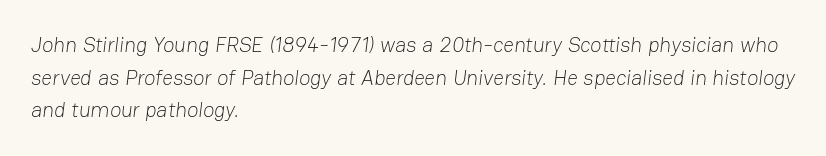
{"bold": "no", "underline": "no", "align": "left", "line_spacing": "normal", "line_spacing_ratio": 1.55, "letter_spacing": "normal", "letter_spacing_em": 0.0, "glyph_px": 21}
